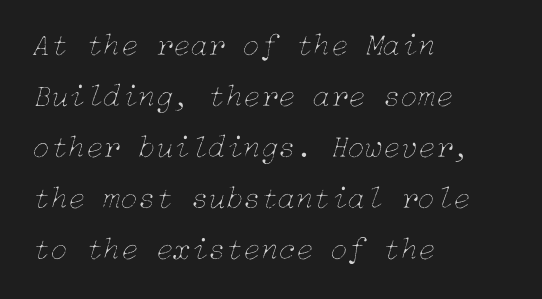
Normally led — the rows are evenly, conventionally spaced. How are the letters spaced? Ordinarily, with no added tracking. The passage shown is not bold in any degree. Reading down the block, your eye returns to a fixed left position each line.
